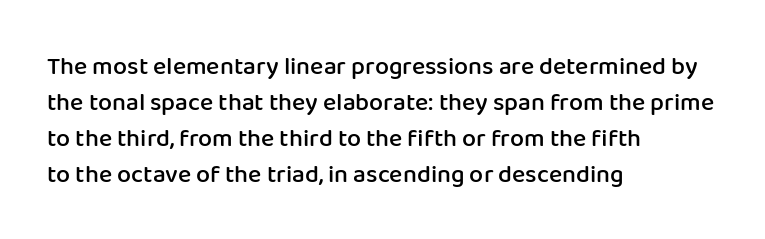
No italicization has been applied; the sample stays upright. How heavy is the stroke? Medium-heavy — a semibold, shy of bold. Default kerning and tracking; the words read as compact shapes. In CSS terms this would be text-align: left. Line spacing here is normal. The specimen omits any rule beneath the text block's lines.
